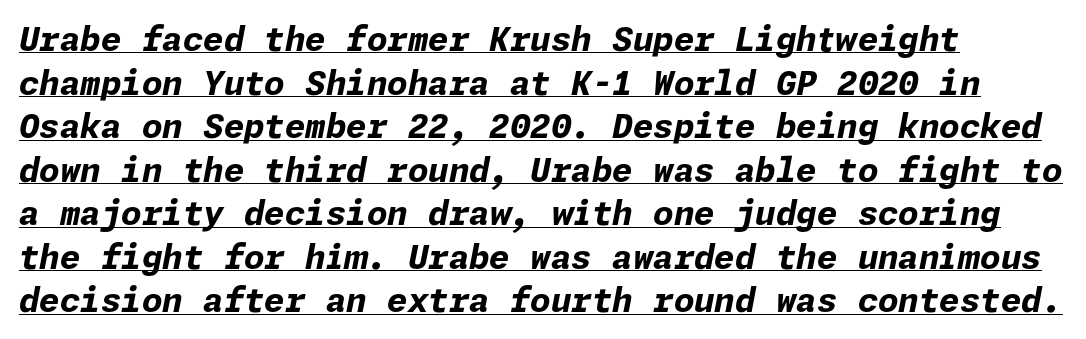
{"italic": "yes", "lean": "right", "slant_degrees": 11, "bold": "yes", "weight": "bold", "width": "normal", "stroke_contrast": "low", "x_height": "medium", "underline": "yes", "align": "left", "line_spacing": "normal", "line_spacing_ratio": 1.32, "letter_spacing": "normal", "letter_spacing_em": 0.0, "glyph_px": 33}
